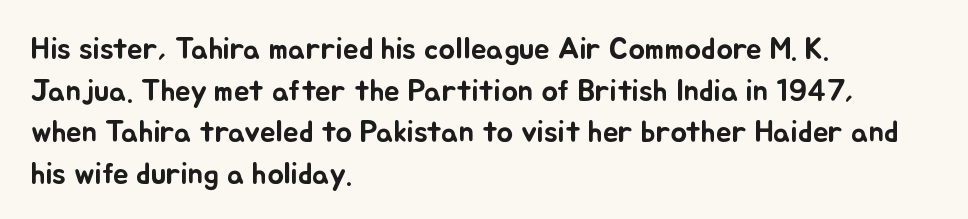
The image shows 31 px text type, upright; set left-aligned, normal line spacing (1.34x), normal letter spacing, not underlined; low stroke contrast and a small x-height.
